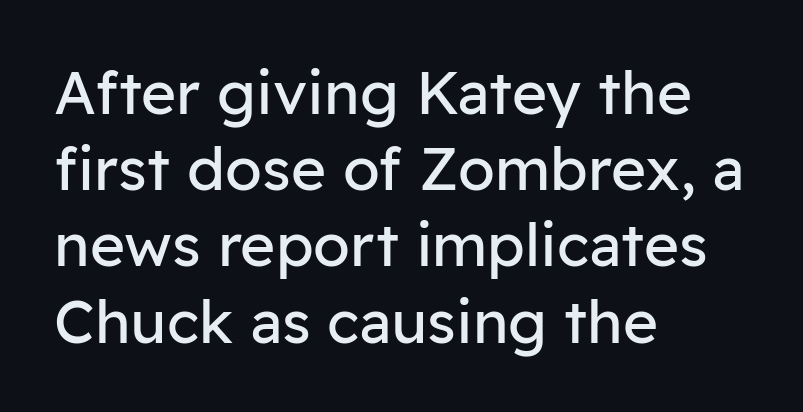
The image shows 60 px regular-weight sans-serif type, upright; set left-aligned, normal line spacing (1.27x), normal letter spacing, not underlined; low stroke contrast and a medium x-height.
